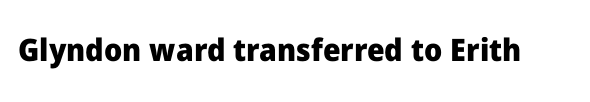
Think of a printed novel: that variable character pitch is what you see here. A roman cut, with each character standing at attention. The designer went with a sans here, leaving each stem footless. Anything drawn beneath the words? Only blank space. Characters follow at the spacing the type designer built in. The passage shown is emphatically bold.
